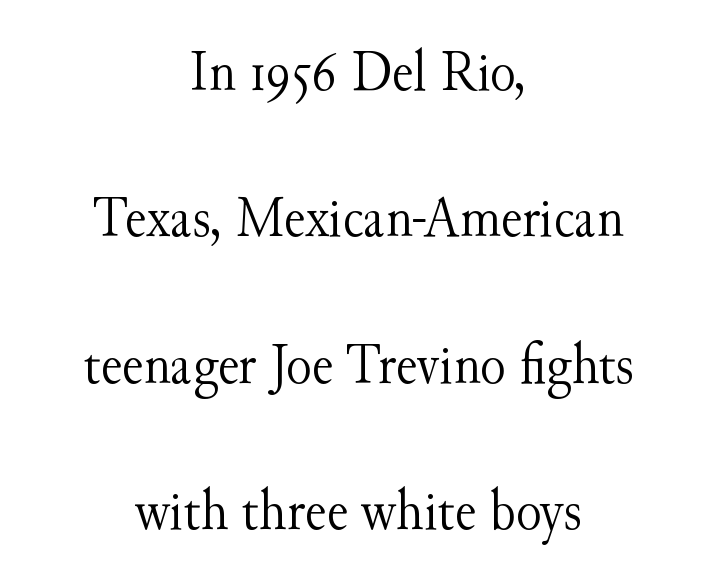
Q: Is the text bold? A: No.
Q: Is the text italic (slanted)? A: No, it is upright.
Q: Is the typeface a serif or a sans-serif typeface? A: Serif.
Q: Is the text underlined? A: No.
Q: How is the paragraph aligned? A: Centered.
Q: Is the spacing between letters normal or unusually wide? A: Normal.
Q: Is the spacing between lines tight, normal or loose? A: Loose.
Q: Width (condensed, normal, or wide)? A: Normal.
Q: Stroke contrast? A: Medium.
Q: x-height? A: Small.
Q: Monospaced? A: No.
